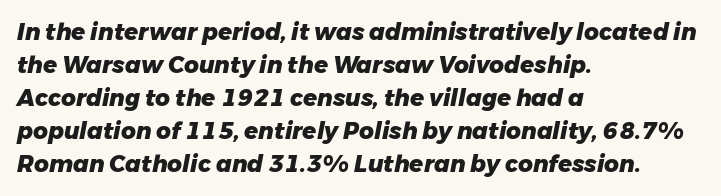
{"italic": "yes", "lean": "right", "slant_degrees": 11, "bold": "yes", "underline": "no", "align": "left", "line_spacing": "normal", "line_spacing_ratio": 1.44, "letter_spacing": "normal", "letter_spacing_em": 0.0, "glyph_px": 23}
